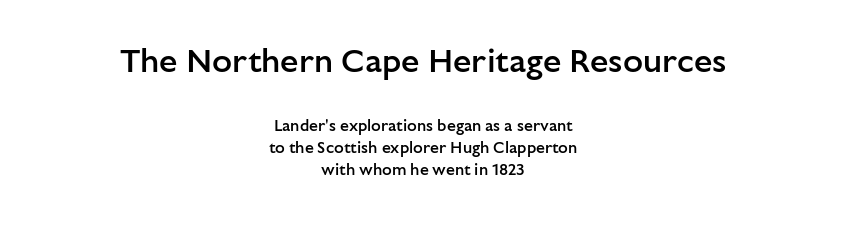
The image shows 33 px semibold sans-serif type, upright; set centered, normal line spacing (1.36x), normal letter spacing, not underlined; the first (top) block is 2.06x larger; low stroke contrast and a medium x-height.
